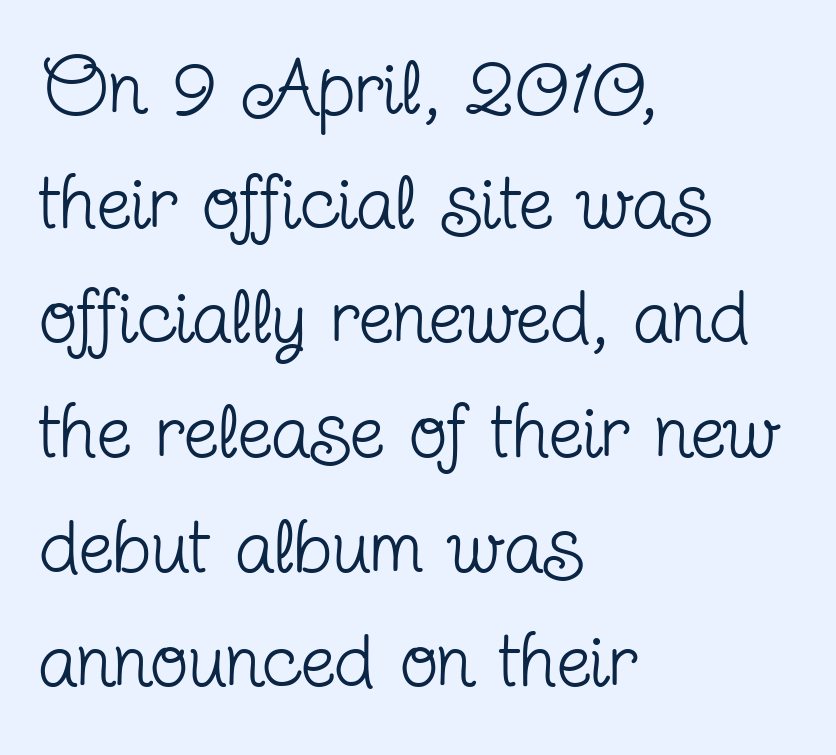
The image shows 78 px regular-weight, condensed serif type, upright; set left-aligned, normal line spacing (1.47x), normal letter spacing, not underlined; low stroke contrast and a medium x-height.
